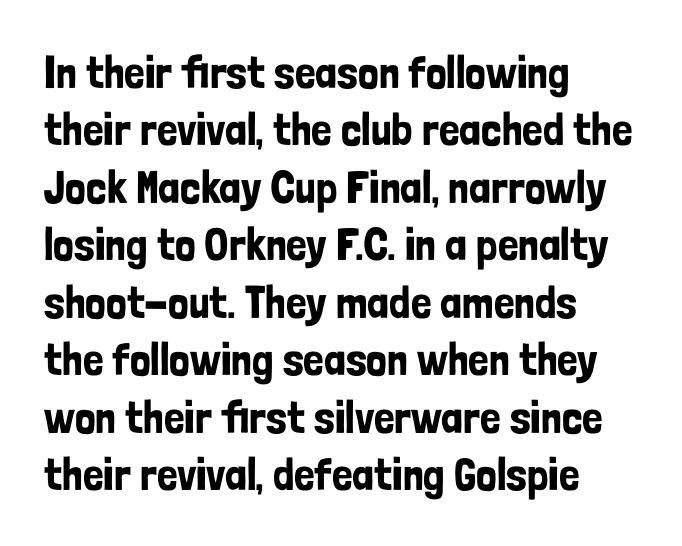
Q: Is the text italic (slanted)? A: No, it is upright.
Q: Is the typeface a serif or a sans-serif typeface? A: Sans-serif.
Q: Is the text underlined? A: No.
Q: How is the paragraph aligned? A: Left-aligned.
Q: Is the spacing between letters normal or unusually wide? A: Normal.
Q: Is the spacing between lines tight, normal or loose? A: Normal.
Q: Width (condensed, normal, or wide)? A: Condensed.
Q: Stroke contrast? A: Low.
Q: x-height? A: Medium.
Q: Monospaced? A: No.
